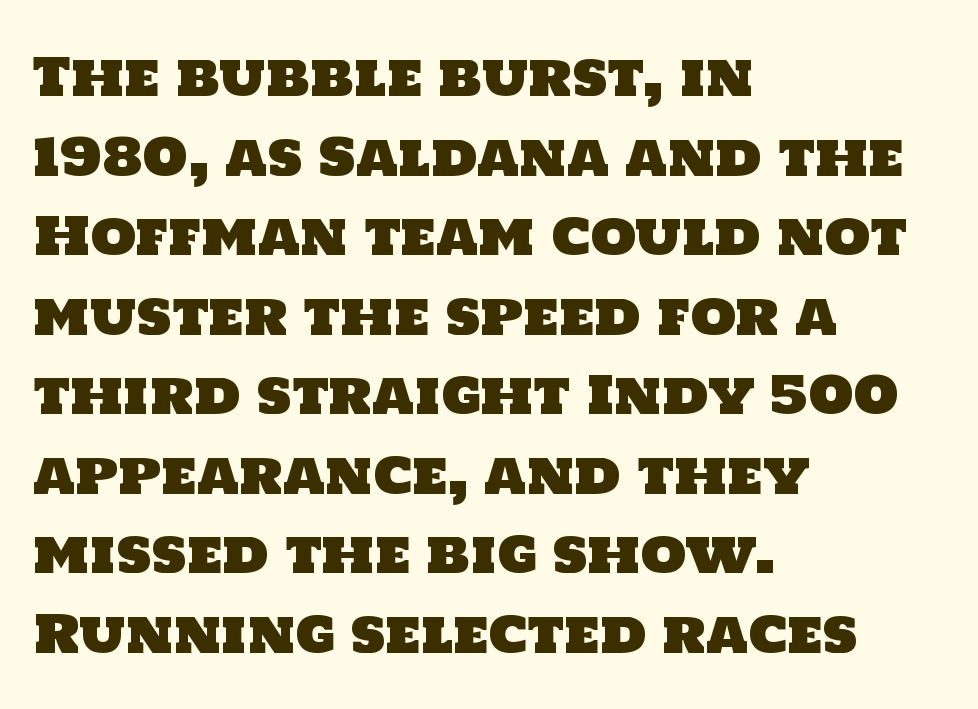
Q: Is the typeface a serif or a sans-serif typeface? A: Sans-serif.
Q: Is the text underlined? A: No.
Q: How is the paragraph aligned? A: Left-aligned.
Q: Is the spacing between letters normal or unusually wide? A: Normal.
Q: Is the spacing between lines tight, normal or loose? A: Normal.
Q: Width (condensed, normal, or wide)? A: Normal.
Q: Stroke contrast? A: Low.
Q: x-height? A: Large.
Q: Monospaced? A: No.
